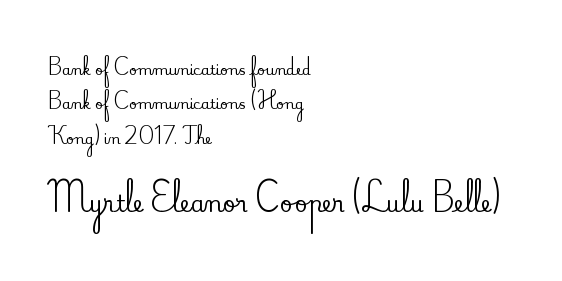
This layout puts the modest block above and the oversized block below. The zone under the glyphs is completely vacant. Regarding leading, the lines here are spaced well apart. Quick note: not italic, upright.
